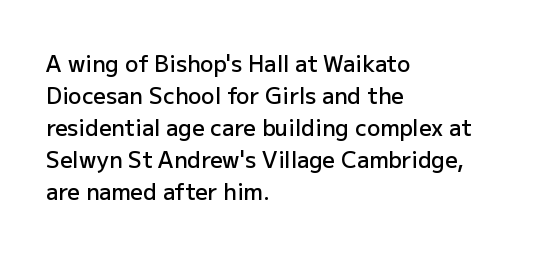
A typesetter would mark this as roman, not italic. If you drew a ruler down the left edge, every line would touch it. Look at the tracking — it's just the regular setting, nothing added. Regular leading.
